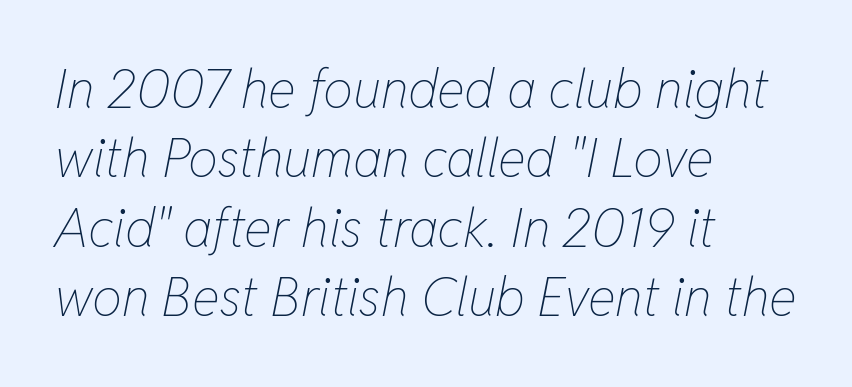
{"italic": "yes", "lean": "right", "slant_degrees": 11, "bold": "no", "weight": "thin", "width": "condensed", "stroke_contrast": "low", "x_height": "medium", "monospaced": "no", "underline": "no", "align": "left", "line_spacing": "normal", "line_spacing_ratio": 1.31, "letter_spacing": "normal", "letter_spacing_em": 0.0, "glyph_px": 53}
